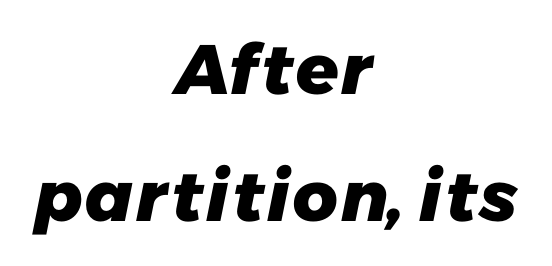
Do the characters align in a grid? No, the font is proportional. The zone under the glyphs is completely vacant. Tracking value appears to be zero — textbook default spacing. A sans-serif font was chosen for this passage.
